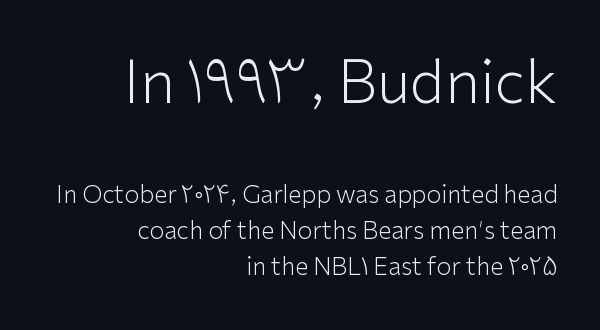
Q: Is the text bold? A: No.
Q: Is the text italic (slanted)? A: No, it is upright.
Q: Is the typeface a serif or a sans-serif typeface? A: Sans-serif.
Q: Is the text underlined? A: No.
Q: How is the paragraph aligned? A: Right-aligned.
Q: Is the spacing between letters normal or unusually wide? A: Normal.
Q: Is the spacing between lines tight, normal or loose? A: Normal.
Q: Which block of text is set in a larger size, the first (top) or the second (bottom)? A: The first (top) one.
Q: Width (condensed, normal, or wide)? A: Normal.
Q: Stroke contrast? A: Low.
Q: x-height? A: Medium.
Q: Monospaced? A: No.
